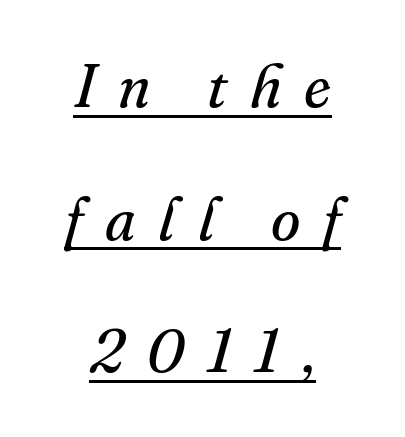
Q: Is the text bold? A: No.
Q: Is the text italic (slanted)? A: Yes, it leans right by about 16 degrees.
Q: Is the typeface a serif or a sans-serif typeface? A: Serif.
Q: Is the text underlined? A: Yes.
Q: How is the paragraph aligned? A: Centered.
Q: Is the spacing between letters normal or unusually wide? A: Unusually wide.
Q: Is the spacing between lines tight, normal or loose? A: Loose.
Q: Width (condensed, normal, or wide)? A: Normal.
Q: Stroke contrast? A: Medium.
Q: x-height? A: Small.
Q: Monospaced? A: No.
